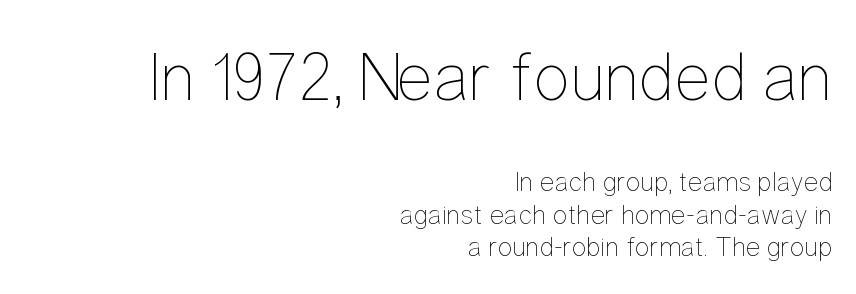
The ragged edge is on the left, which tells us the setting is flush right. No heavy texture on the line: the type isn't bold. In terms of letterspacing, this is plain default setting. Plain, unruled lines of type.
